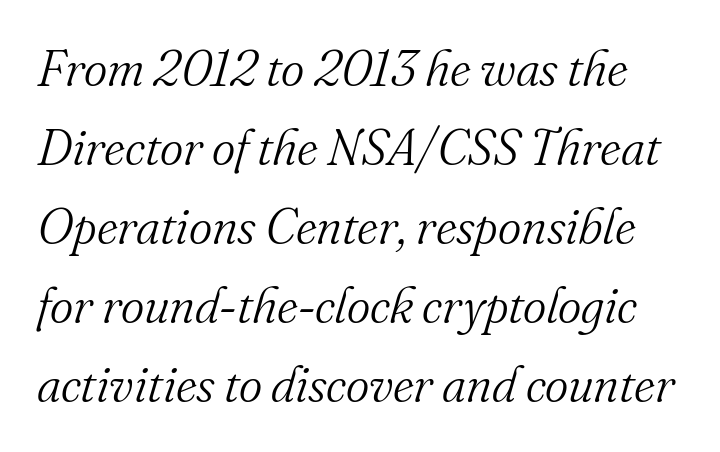
Descenders are the only things crossing below the line. Weight class: somewhere from thin through regular. This block has exactly the height ordinary leading produces. Compared with typical body copy, the letter spacing here is the same. The face used here has a pronounced slope to its letters. The font family rendered here belongs to the serif group.
